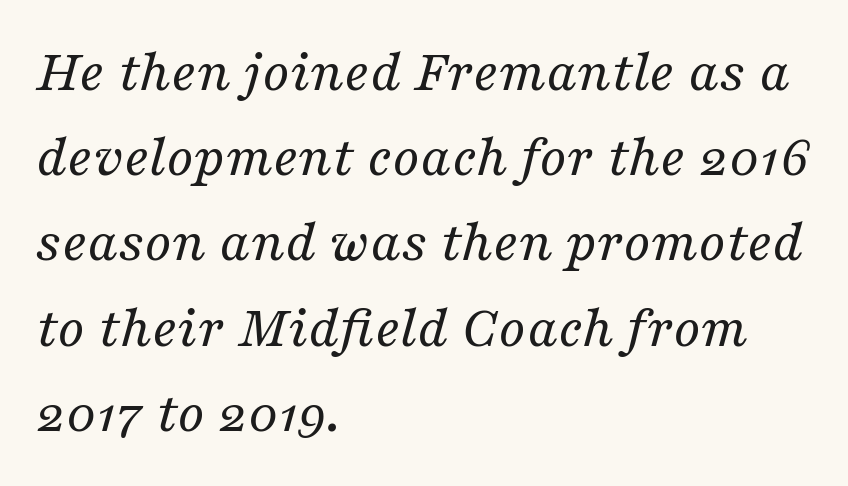
Between one letter and the next there's only the usual sliver of space. Heaviness? Minimal to ordinary, like unemphasized prose. The text block is weighted toward the left margin, trailing off unevenly rightward. Is this a sans? No — the strokes have serifs. The leading is moderate, giving the passage an even texture. Italic? Definitely — the glyphs are oblique.
